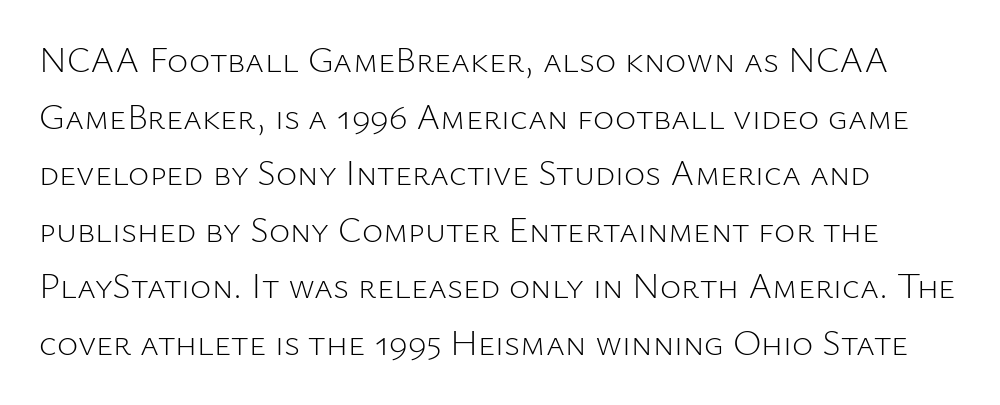
Q: Is the text bold? A: No.
Q: Is the text italic (slanted)? A: No, it is upright.
Q: Is the typeface a serif or a sans-serif typeface? A: Sans-serif.
Q: Is the text underlined? A: No.
Q: Is the spacing between letters normal or unusually wide? A: Normal.
Q: Is the spacing between lines tight, normal or loose? A: Normal.
Q: Width (condensed, normal, or wide)? A: Normal.
Q: Stroke contrast? A: Low.
Q: x-height? A: Medium.
Q: Monospaced? A: No.
